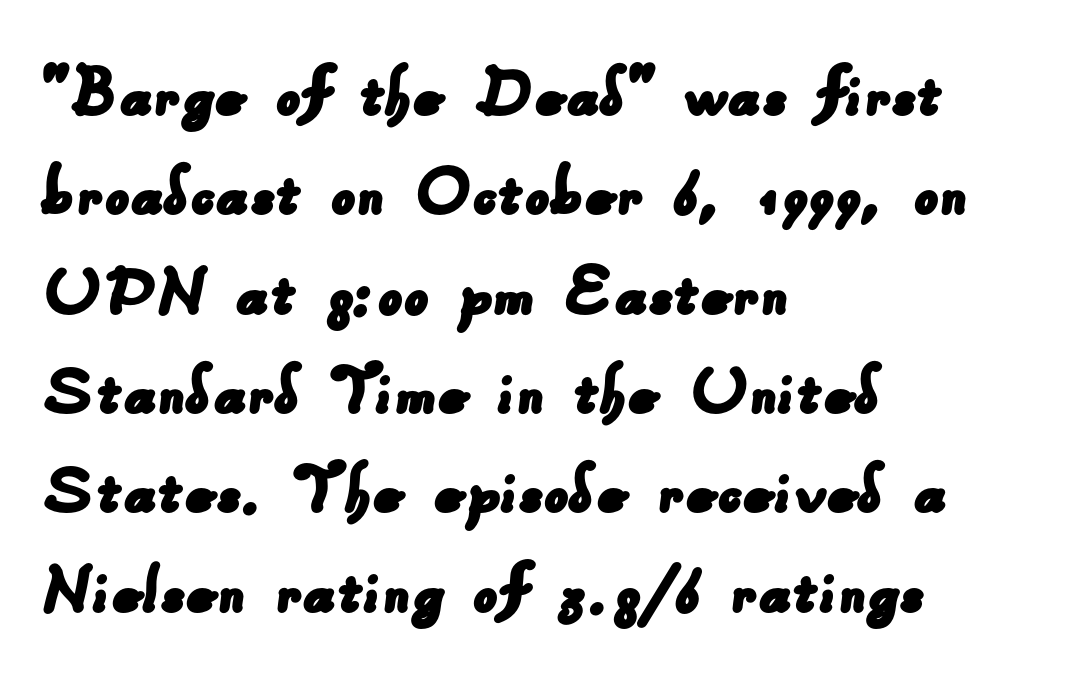
The image shows 77 px sans-serif type; set left-aligned, normal line spacing (1.29x), normal letter spacing, not underlined; low stroke contrast and a small x-height.
